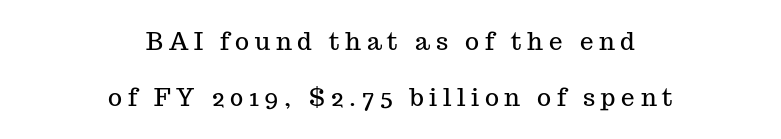
The image shows 24 px text type, upright; set centered, loose line spacing (2.35x), unusually wide letter spacing (+0.24 em), not underlined.
